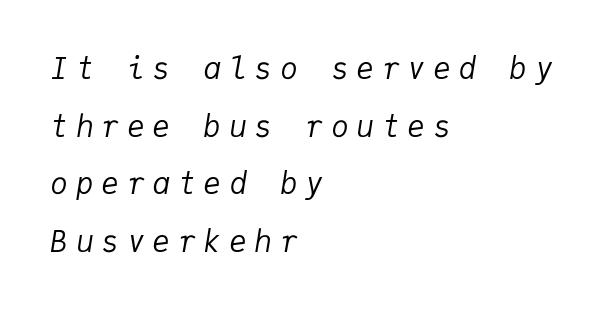
{"italic": "yes", "lean": "right", "slant_degrees": 9, "bold": "no", "weight": "regular", "width": "normal", "stroke_contrast": "low", "x_height": "medium", "monospaced": "yes", "underline": "no", "align": "left", "line_spacing": "loose", "line_spacing_ratio": 1.92, "letter_spacing": "wide", "letter_spacing_em": 0.25, "glyph_px": 30}
